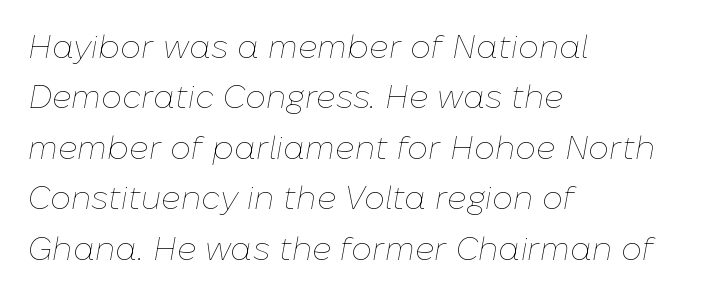
The image shows 33 px thin type, italic (leaning right); set left-aligned, normal line spacing (1.53x), normal letter spacing, not underlined; low stroke contrast and a medium x-height.
